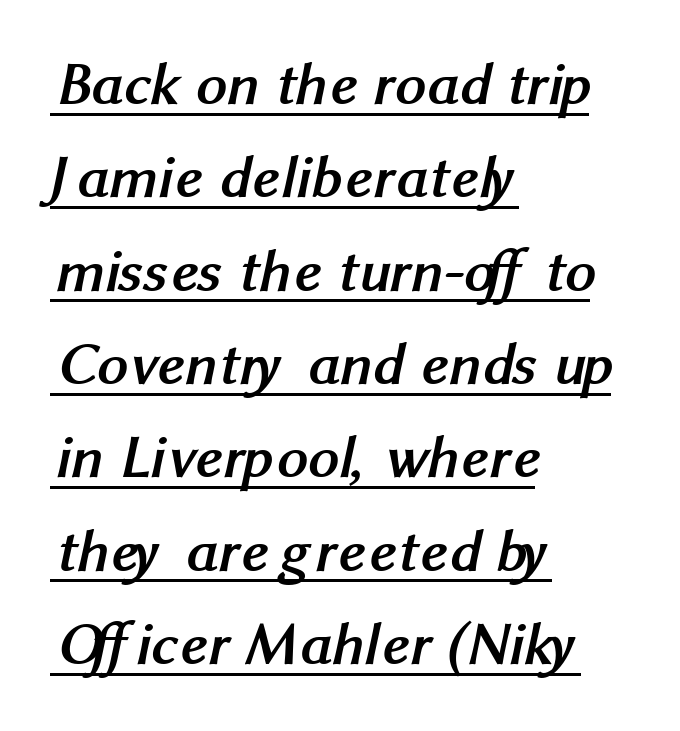
Q: Is the text bold? A: Yes.
Q: Is the typeface a serif or a sans-serif typeface? A: Sans-serif.
Q: Is the text underlined? A: Yes.
Q: How is the paragraph aligned? A: Left-aligned.
Q: Is the spacing between letters normal or unusually wide? A: Normal.
Q: Is the spacing between lines tight, normal or loose? A: Normal.
Q: Width (condensed, normal, or wide)? A: Normal.
Q: Stroke contrast? A: Medium.
Q: x-height? A: Medium.
Q: Monospaced? A: No.
